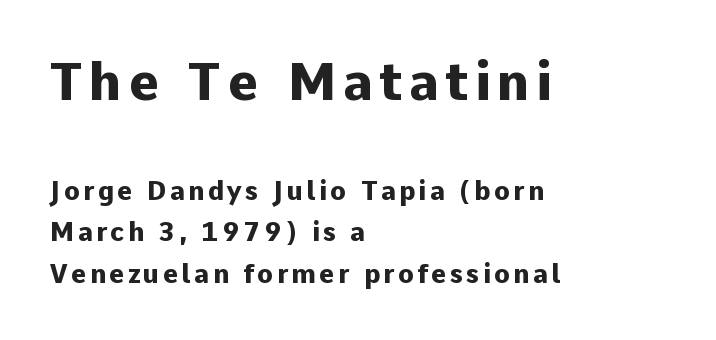
Q: Is the text bold? A: Yes.
Q: Is the text italic (slanted)? A: No, it is upright.
Q: Is the typeface a serif or a sans-serif typeface? A: Sans-serif.
Q: Is the text underlined? A: No.
Q: How is the paragraph aligned? A: Left-aligned.
Q: Is the spacing between lines tight, normal or loose? A: Normal.
Q: Which block of text is set in a larger size, the first (top) or the second (bottom)? A: The first (top) one.
Q: Width (condensed, normal, or wide)? A: Normal.
Q: Stroke contrast? A: Low.
Q: x-height? A: Medium.
Q: Monospaced? A: No.
